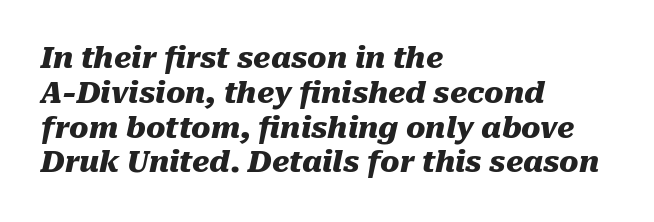
The image shows 29 px heavy type, italic (leaning right); set left-aligned, line spacing 1.2x, normal letter spacing, not underlined; medium stroke contrast and a medium x-height.
